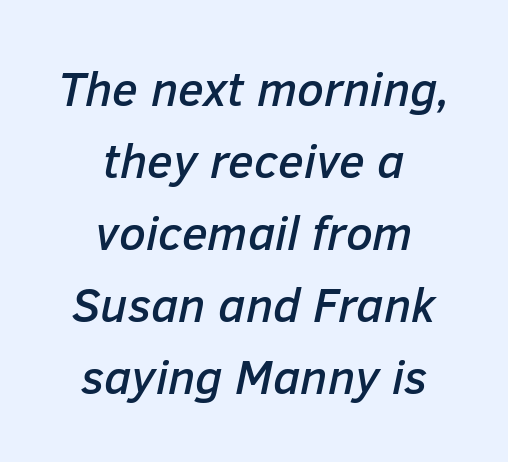
The image shows 48 px text type, italic (leaning right); set centered, normal line spacing (1.5x), normal letter spacing, not underlined; low stroke contrast and a medium x-height.
